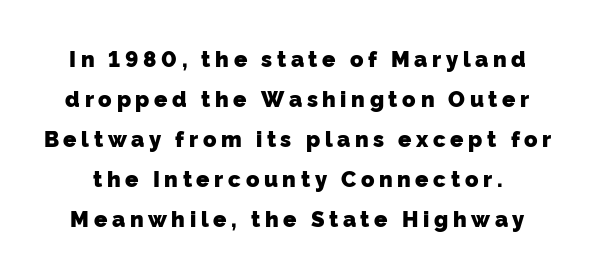
Q: Is the text bold? A: Yes.
Q: Is the text underlined? A: No.
Q: Is the spacing between letters normal or unusually wide? A: Unusually wide.
